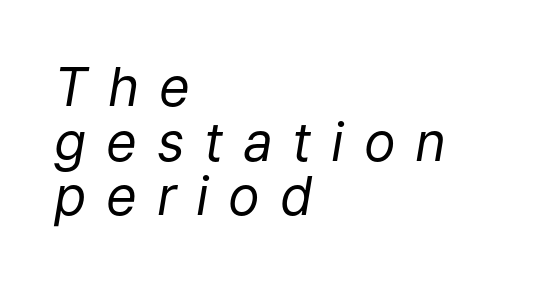
The image shows 53 px regular-weight type, italic (leaning right); set left-aligned, tight line spacing (1.03x), unusually wide letter spacing (+0.37 em), not underlined; low stroke contrast and a medium x-height.
